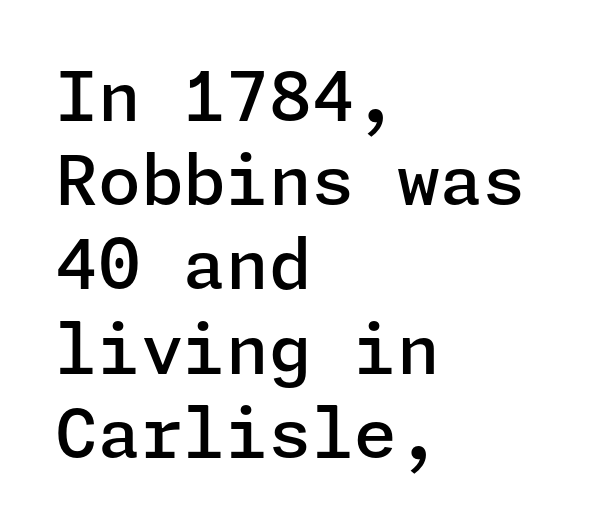
Q: Is the text bold? A: Semi-bold.
Q: Is the text italic (slanted)? A: No, it is upright.
Q: Is the typeface a serif or a sans-serif typeface? A: Sans-serif.
Q: Is the text underlined? A: No.
Q: How is the paragraph aligned? A: Left-aligned.
Q: Is the spacing between letters normal or unusually wide? A: Normal.
Q: Width (condensed, normal, or wide)? A: Normal.
Q: Stroke contrast? A: Low.
Q: x-height? A: Medium.
